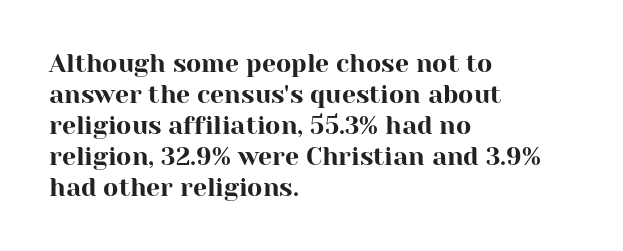
Q: Is the text italic (slanted)? A: No, it is upright.
Q: Is the text underlined? A: No.
Q: How is the paragraph aligned? A: Left-aligned.
Q: Is the spacing between letters normal or unusually wide? A: Normal.
